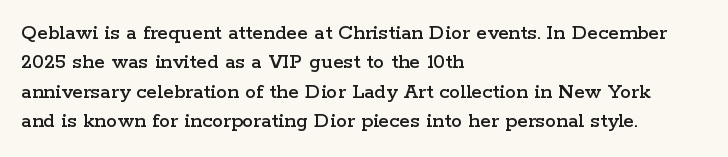
Reading down the block, your eye returns to a fixed left position each line. The type sits square on the baseline with zero lean. The space directly below the letters is spotless. Notice how descenders clear the ascenders below comfortably — that's standard leading. Each word holds together tightly as a unit, with standard inter-letter gaps.
